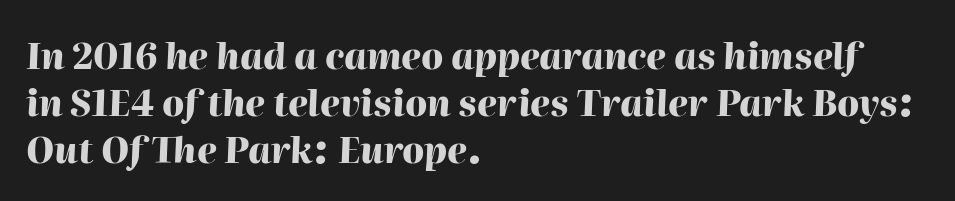
{"italic": "yes", "lean": "right", "slant_degrees": 2, "bold": "yes", "weight": "heavy", "width": "normal", "stroke_contrast": "high", "x_height": "medium", "monospaced": "no", "underline": "no", "align": "left", "line_spacing": "normal", "line_spacing_ratio": 1.3, "letter_spacing": "normal", "letter_spacing_em": 0.0, "glyph_px": 36}
